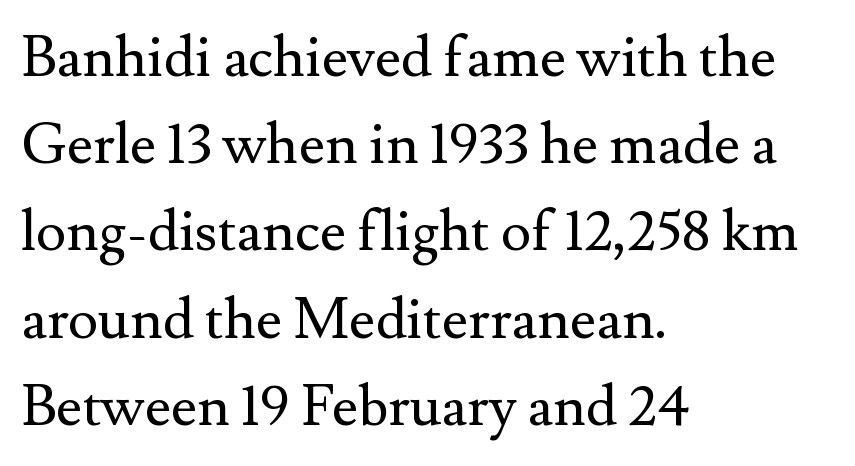
Q: Is the text bold? A: No.
Q: Is the text italic (slanted)? A: No, it is upright.
Q: Is the typeface a serif or a sans-serif typeface? A: Serif.
Q: Is the text underlined? A: No.
Q: How is the paragraph aligned? A: Left-aligned.
Q: Is the spacing between letters normal or unusually wide? A: Normal.
Q: Is the spacing between lines tight, normal or loose? A: Normal.
Q: Width (condensed, normal, or wide)? A: Normal.
Q: Stroke contrast? A: Medium.
Q: x-height? A: Small.
Q: Monospaced? A: No.
